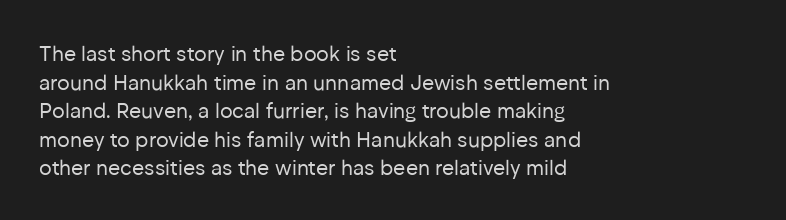
{"italic": "no", "bold": "no", "underline": "no", "align": "left", "line_spacing": "normal", "line_spacing_ratio": 1.36, "letter_spacing": "normal", "letter_spacing_em": 0.0, "glyph_px": 21}
